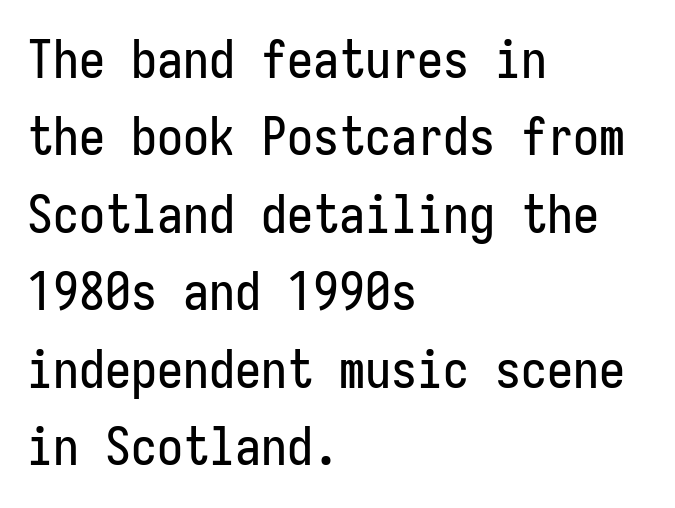
{"serif": "no", "italic": "no", "width": "condensed", "stroke_contrast": "low", "x_height": "medium", "monospaced": "yes", "underline": "no", "align": "left", "line_spacing": "normal", "line_spacing_ratio": 1.49, "letter_spacing": "normal", "letter_spacing_em": 0.0, "glyph_px": 52}
